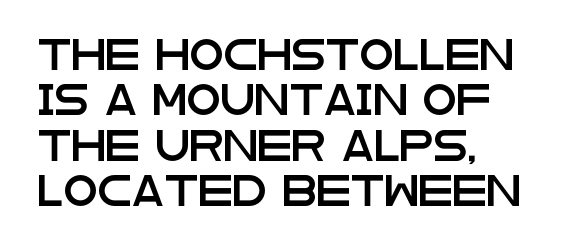
The passage shown has conventional tracking throughout. The gap between lines stays unmarked. Successive baselines arrive at the customary interval. You could not count columns in this text — the font is proportionally spaced. In terms of letterform style, serifs are entirely absent.
